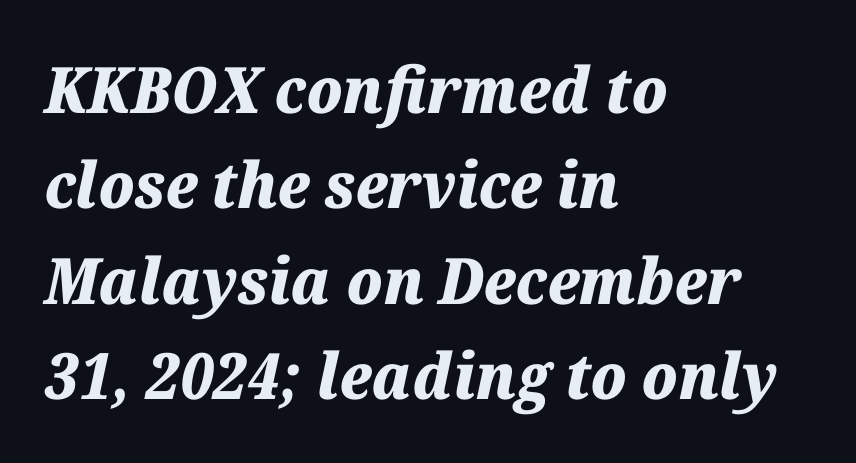
The image shows 64 px heavy type, italic (leaning right); set left-aligned, normal line spacing (1.49x), normal letter spacing, not underlined; medium stroke contrast and a medium x-height.
